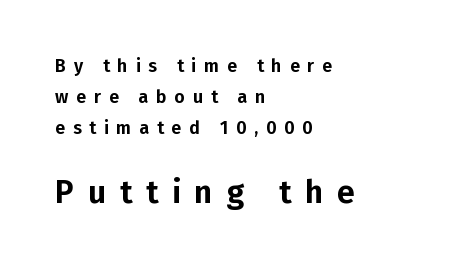
The image shows 32 px sans-serif type, upright; set left-aligned, line spacing 1.72x, unusually wide letter spacing (+0.43 em), not underlined; the second (bottom) block is 1.78x larger; low stroke contrast and a medium x-height.
